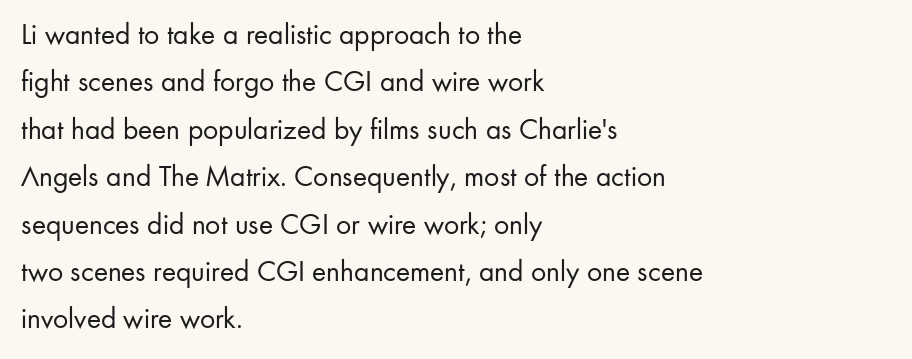
The image shows 30 px regular-weight sans-serif type, upright; set left-aligned, normal line spacing (1.58x), normal letter spacing, not underlined; low stroke contrast and a small x-height.
